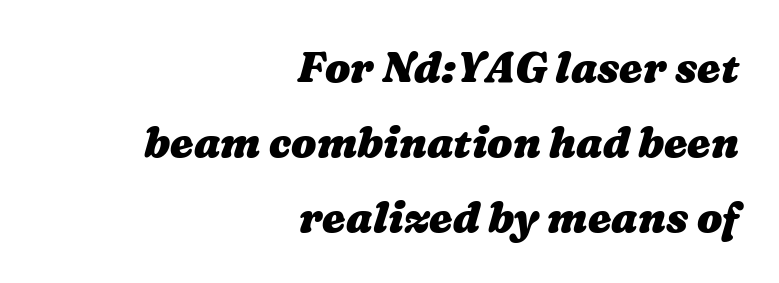
Standard letterfit; no display-style spreading of the glyphs. Check under the words: just untouched page. Line endings align vertically; line beginnings do not. You could not count columns in this text — the font is proportionally spaced. Bold? Absolutely — the strokes are thick and heavy.
